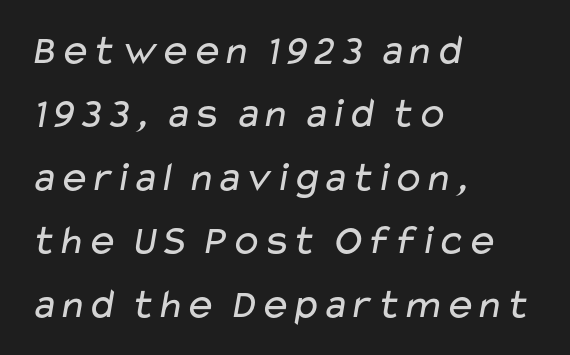
{"serif": "no", "bold": "no", "weight": "regular", "width": "wide", "stroke_contrast": "low", "x_height": "medium", "monospaced": "no", "underline": "no", "align": "left", "line_spacing": "normal", "line_spacing_ratio": 1.51, "letter_spacing": "normal", "letter_spacing_em": 0.0, "glyph_px": 42}
